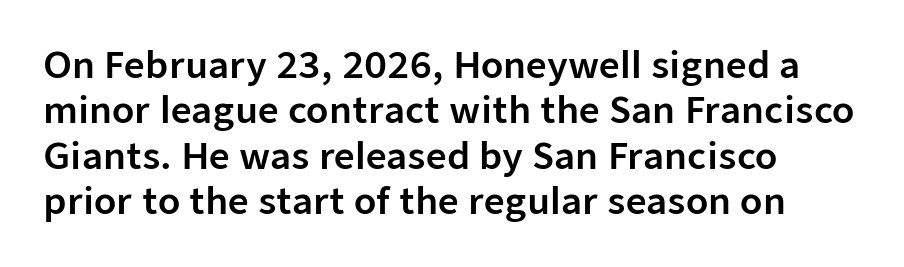
Words float on clear page, feet unadorned. Caption: standard tracking, unaltered. The lines are quadded left. The line-height multiplier appears to be the usual default.
